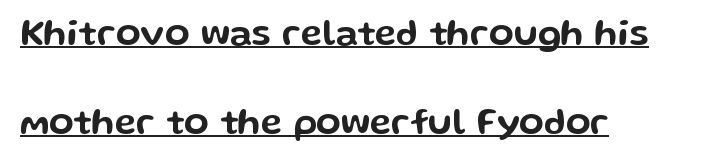
Q: Is the text italic (slanted)? A: No, it is upright.
Q: Is the typeface a serif or a sans-serif typeface? A: Sans-serif.
Q: Is the text underlined? A: Yes.
Q: How is the paragraph aligned? A: Left-aligned.
Q: Is the spacing between letters normal or unusually wide? A: Normal.
Q: Is the spacing between lines tight, normal or loose? A: Loose.
Q: Width (condensed, normal, or wide)? A: Wide.
Q: Stroke contrast? A: Low.
Q: x-height? A: Medium.
Q: Monospaced? A: No.
